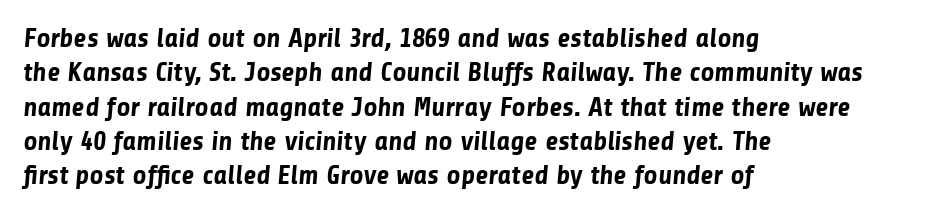
{"bold": "yes", "underline": "no", "align": "left", "line_spacing": "normal", "line_spacing_ratio": 1.27, "letter_spacing": "normal", "letter_spacing_em": 0.0, "glyph_px": 27}
